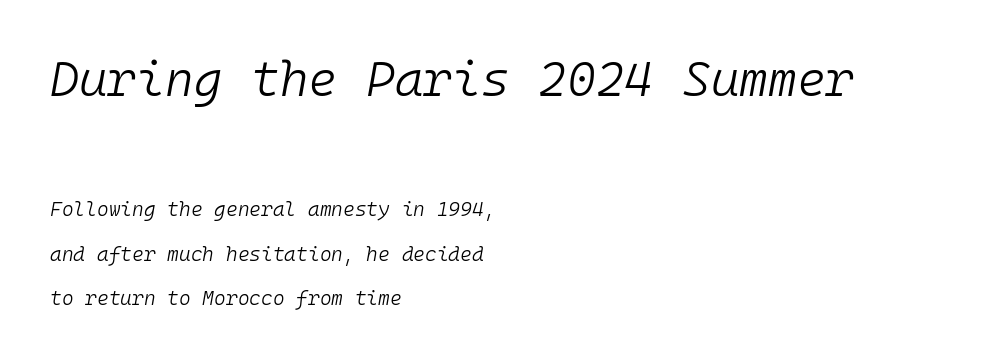
Q: Is the text bold? A: No.
Q: Is the text italic (slanted)? A: Yes, it leans right by about 10 degrees.
Q: Is the text underlined? A: No.
Q: How is the paragraph aligned? A: Left-aligned.
Q: Is the spacing between letters normal or unusually wide? A: Normal.
Q: Is the spacing between lines tight, normal or loose? A: Loose.
Q: Which block of text is set in a larger size, the first (top) or the second (bottom)? A: The first (top) one.
Q: Width (condensed, normal, or wide)? A: Normal.
Q: Stroke contrast? A: Low.
Q: x-height? A: Medium.
Q: Monospaced? A: Yes.
